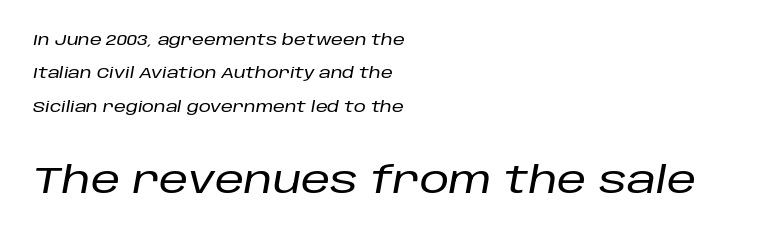
Q: Is the text italic (slanted)? A: Yes, it leans right by about 10 degrees.
Q: Is the text underlined? A: No.
Q: How is the paragraph aligned? A: Left-aligned.
Q: Is the spacing between letters normal or unusually wide? A: Normal.
Q: Is the spacing between lines tight, normal or loose? A: Loose.
Q: Which block of text is set in a larger size, the first (top) or the second (bottom)? A: The second (bottom) one.
Q: Width (condensed, normal, or wide)? A: Normal.
Q: Stroke contrast? A: Low.
Q: x-height? A: Large.
Q: Monospaced? A: No.
